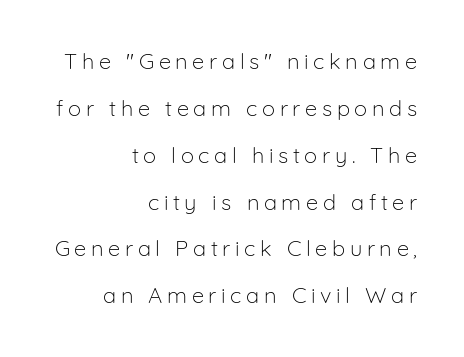
{"italic": "no", "bold": "no", "underline": "no", "align": "right", "line_spacing": "loose", "line_spacing_ratio": 2.13, "letter_spacing": "wide", "letter_spacing_em": 0.21, "glyph_px": 22}
